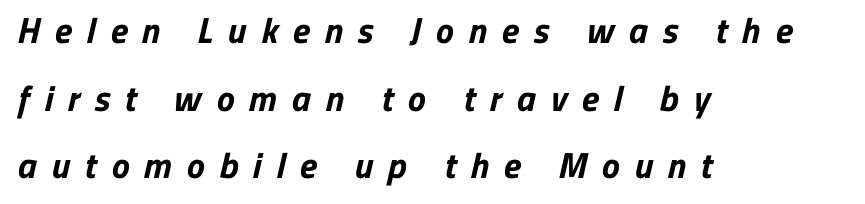
{"serif": "no", "bold": "yes", "weight": "bold", "width": "normal", "stroke_contrast": "low", "x_height": "medium", "monospaced": "no", "underline": "no", "align": "left", "line_spacing_ratio": 1.88, "letter_spacing": "wide", "letter_spacing_em": 0.41, "glyph_px": 36}
